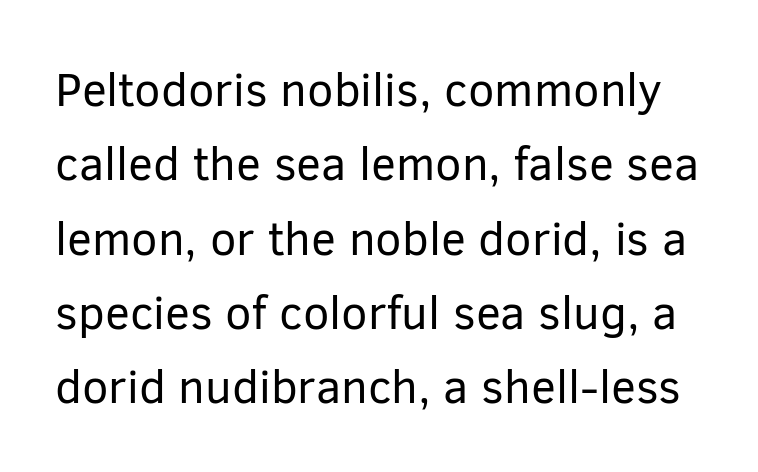
The image shows 47 px regular-weight sans-serif type, upright; set normal line spacing (1.58x), normal letter spacing, not underlined; low stroke contrast and a medium x-height.
